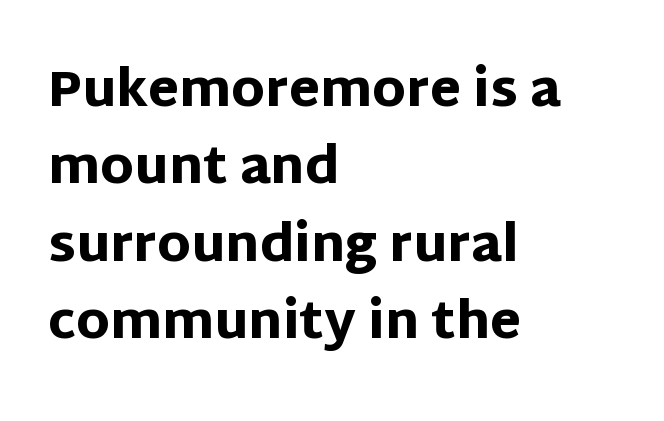
{"serif": "no", "italic": "no", "bold": "yes", "weight": "heavy", "width": "normal", "stroke_contrast": "low", "x_height": "large", "monospaced": "no", "underline": "no", "align": "left", "line_spacing": "normal", "line_spacing_ratio": 1.55, "letter_spacing": "normal", "letter_spacing_em": 0.0, "glyph_px": 50}
